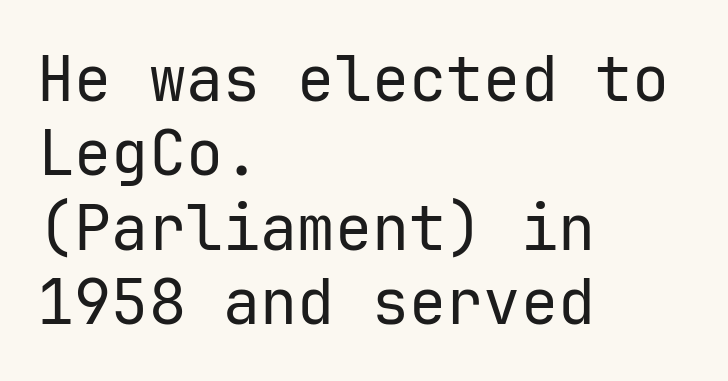
Unlike italic type, these characters show no tilt at all. Each letter's strokes conclude bluntly, with no projecting serifs. The typesetting does not lean heavy: it is not bold. Plain, unruled lines of type. In CSS terms this would be text-align: left. The line texture is even and compact thanks to regular tracking.
